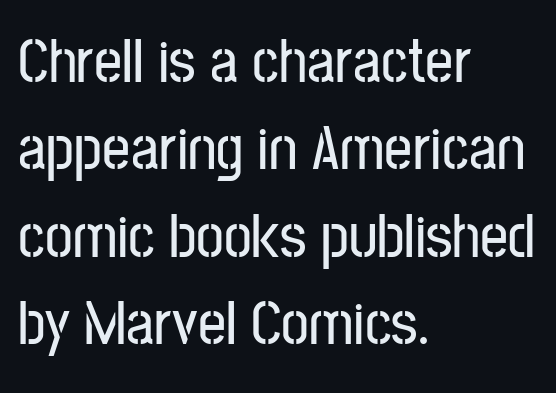
Unmarked baselines from the first word to the last. Notice how the stems are strictly vertical — no italics here. The letters carry no serifs — their stems end cleanly without finishing strokes. Honestly, the letter spacing is just normal — you wouldn't notice it. The rows are spaced the way most documents space them.
